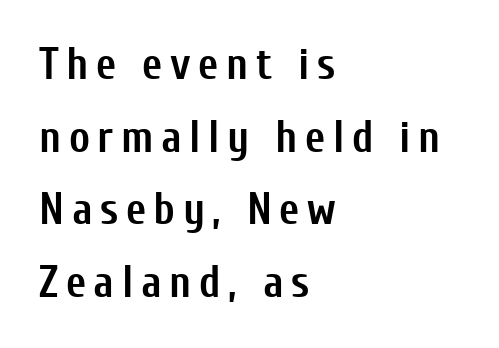
Q: Is the text bold? A: Yes.
Q: Is the text italic (slanted)? A: No, it is upright.
Q: Is the typeface a serif or a sans-serif typeface? A: Sans-serif.
Q: Is the text underlined? A: No.
Q: How is the paragraph aligned? A: Left-aligned.
Q: Is the spacing between lines tight, normal or loose? A: Normal.
Q: Width (condensed, normal, or wide)? A: Condensed.
Q: Stroke contrast? A: Low.
Q: x-height? A: Medium.
Q: Monospaced? A: No.
